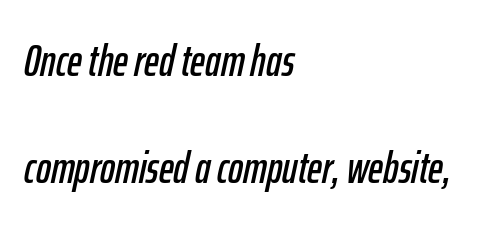
Nobody touched the tracking dial on this one. The face used here is proportionally spaced, like ordinary book or web type. All the whitespace from short lines collects on the right. The line-height multiplier appears high, well above default. The strip under each line holds only bare page. When letters slant like this, we call the style italic.
